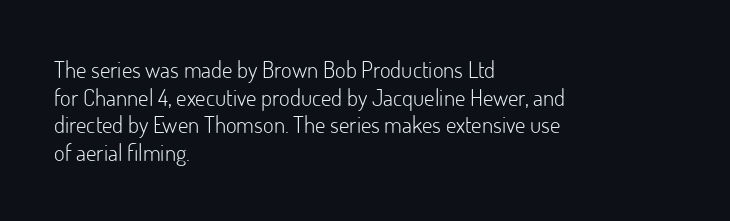
{"italic": "no", "bold": "no", "underline": "no", "align": "left", "line_spacing_ratio": 1.2, "letter_spacing": "normal", "letter_spacing_em": 0.0, "glyph_px": 23}
